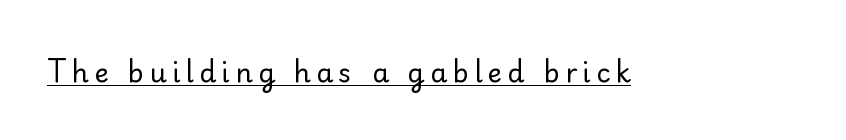
Observe the wide spacing: letters keep a clear distance from each other. Nothing heavy about these letters — not bold at all. Each line of the rendering has a horizontal stroke beneath the glyphs. Italic? Not at all — the glyphs are vertical.
